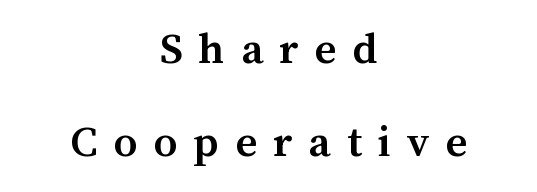
{"italic": "no", "bold": "yes", "weight": "semibold", "width": "normal", "stroke_contrast": "medium", "x_height": "medium", "monospaced": "no", "underline": "no", "align": "center", "line_spacing": "loose", "line_spacing_ratio": 1.98, "letter_spacing": "wide", "letter_spacing_em": 0.34, "glyph_px": 47}
